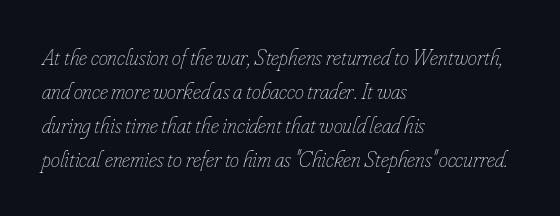
Q: Is the text bold? A: No.
Q: Is the text italic (slanted)? A: Yes, it leans right by about 16 degrees.
Q: Is the text underlined? A: No.
Q: How is the paragraph aligned? A: Left-aligned.
Q: Is the spacing between letters normal or unusually wide? A: Normal.
Q: Is the spacing between lines tight, normal or loose? A: Normal.
